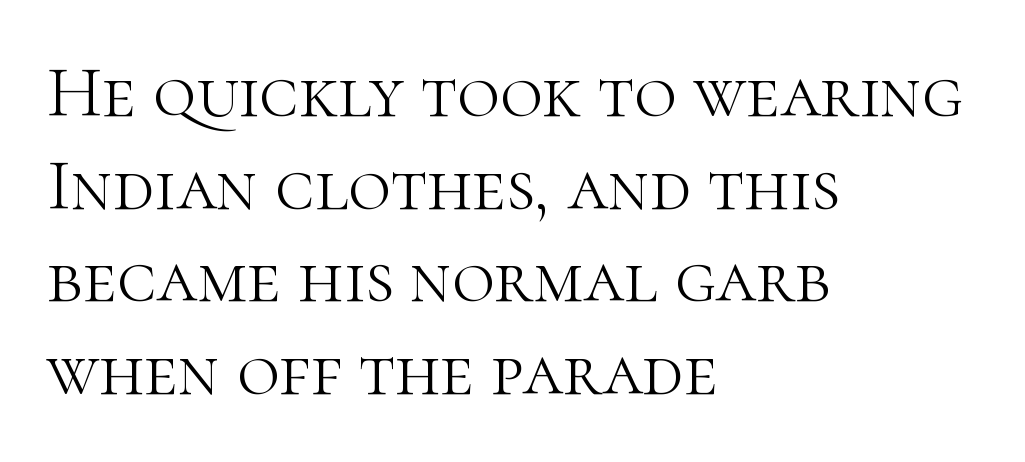
Is there any slant? The stems are plumb. Tracking here is standard; glyphs follow each other at the usual distance. The rendering anchors every line to the left-hand side. One glance says typical: line gaps are just what's usual.
